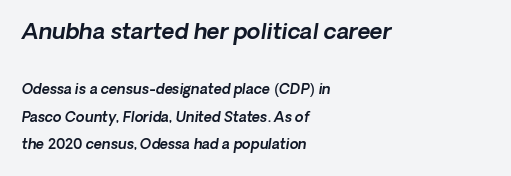
The image shows 22 px text type; set left-aligned, loose line spacing (1.97x), normal letter spacing, not underlined; the first (top) block is 1.57x larger.
